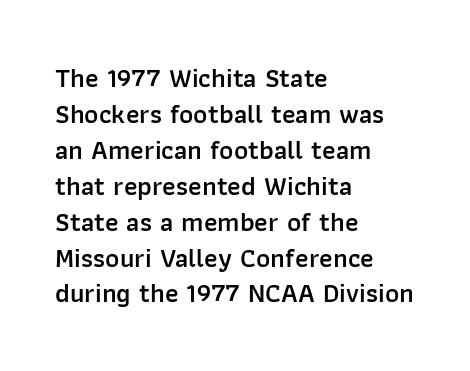
{"italic": "no", "bold": "semi", "underline": "no", "align": "left", "line_spacing": "normal", "line_spacing_ratio": 1.33, "letter_spacing": "normal", "letter_spacing_em": 0.0, "glyph_px": 27}
